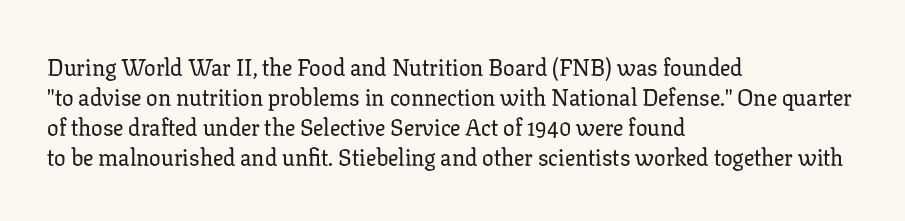
Q: Is the text italic (slanted)? A: No, it is upright.
Q: Is the text underlined? A: No.
Q: How is the paragraph aligned? A: Left-aligned.
Q: Is the spacing between letters normal or unusually wide? A: Normal.
Q: Is the spacing between lines tight, normal or loose? A: Normal.
